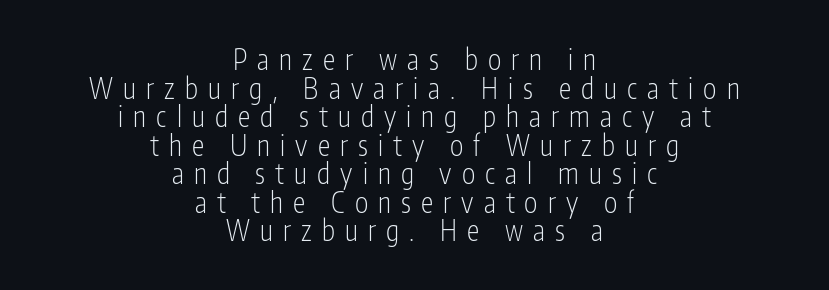
{"serif": "no", "italic": "no", "bold": "no", "weight": "light", "width": "condensed", "stroke_contrast": "low", "x_height": "medium", "monospaced": "no", "underline": "no", "align": "center", "line_spacing": "tight", "line_spacing_ratio": 1.02, "letter_spacing": "wide", "letter_spacing_em": 0.36, "glyph_px": 28}
